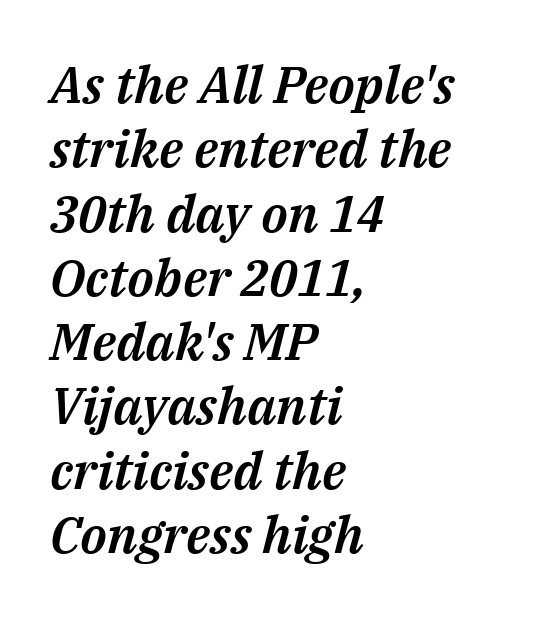
A bare baseline throughout the passage. If you drew a ruler down the left edge, every line would touch it. It's the slanting kind of type. The rendering uses natural spacing where letterforms have individual widths. Tracking here is standard; glyphs follow each other at the usual distance. The block of text has a typical density, with ordinary space between rows.
